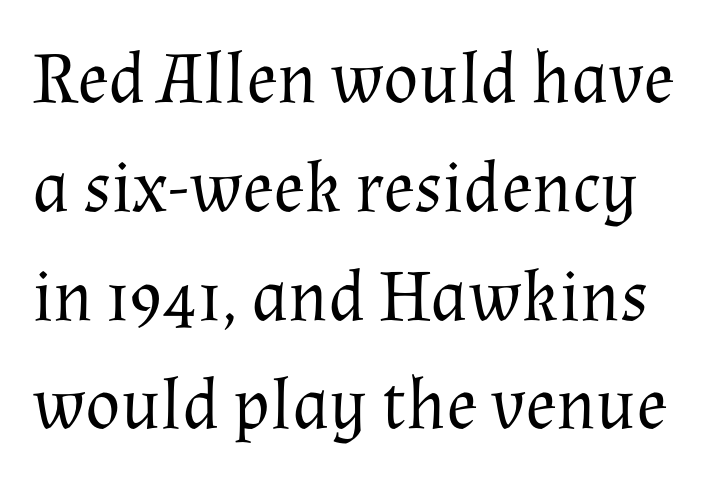
How are the letters spaced? Ordinarily, with no added tracking. The passage shown is typed in a proportional face where columns would drift. Compared with a typical body face, this is equally light or lighter still. Plain, unruled lines of type. Does the leading feel generous? No, just average.
